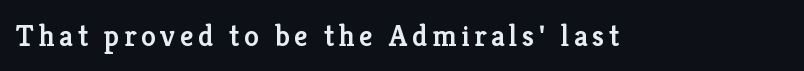
{"serif": "yes", "italic": "no", "bold": "semi", "weight": "semibold", "width": "normal", "stroke_contrast": "low", "x_height": "medium", "monospaced": "no", "underline": "no", "glyph_px": 30}
